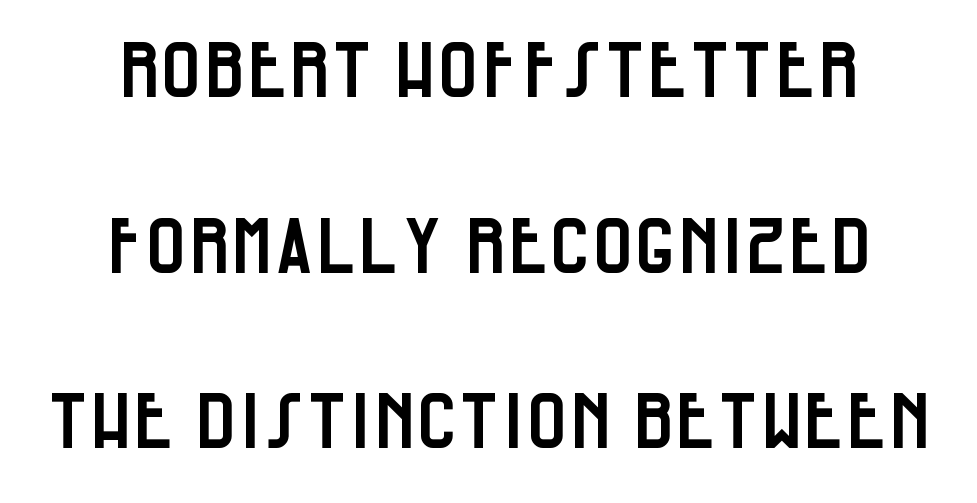
Q: Is the text italic (slanted)? A: No, it is upright.
Q: Is the typeface a serif or a sans-serif typeface? A: Sans-serif.
Q: Is the text underlined? A: No.
Q: How is the paragraph aligned? A: Centered.
Q: Is the spacing between letters normal or unusually wide? A: Normal.
Q: Is the spacing between lines tight, normal or loose? A: Loose.
Q: Width (condensed, normal, or wide)? A: Condensed.
Q: Stroke contrast? A: Low.
Q: x-height? A: Large.
Q: Monospaced? A: No.
